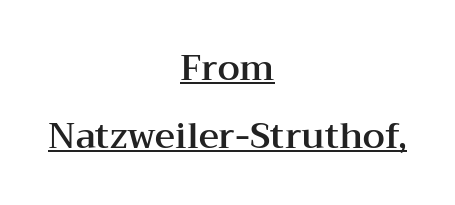
Q: Is the text italic (slanted)? A: No, it is upright.
Q: Is the typeface a serif or a sans-serif typeface? A: Serif.
Q: Is the text underlined? A: Yes.
Q: How is the paragraph aligned? A: Centered.
Q: Is the spacing between letters normal or unusually wide? A: Normal.
Q: Is the spacing between lines tight, normal or loose? A: Loose.
Q: Width (condensed, normal, or wide)? A: Wide.
Q: Stroke contrast? A: Medium.
Q: x-height? A: Medium.
Q: Monospaced? A: No.
